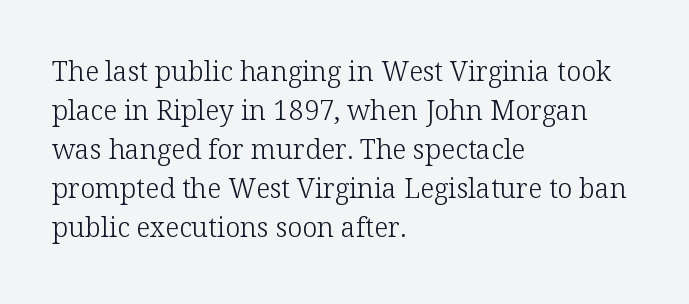
Q: Is the text bold? A: No.
Q: Is the text italic (slanted)? A: No, it is upright.
Q: Is the text underlined? A: No.
Q: How is the paragraph aligned? A: Left-aligned.
Q: Is the spacing between letters normal or unusually wide? A: Normal.
Q: Is the spacing between lines tight, normal or loose? A: Normal.
